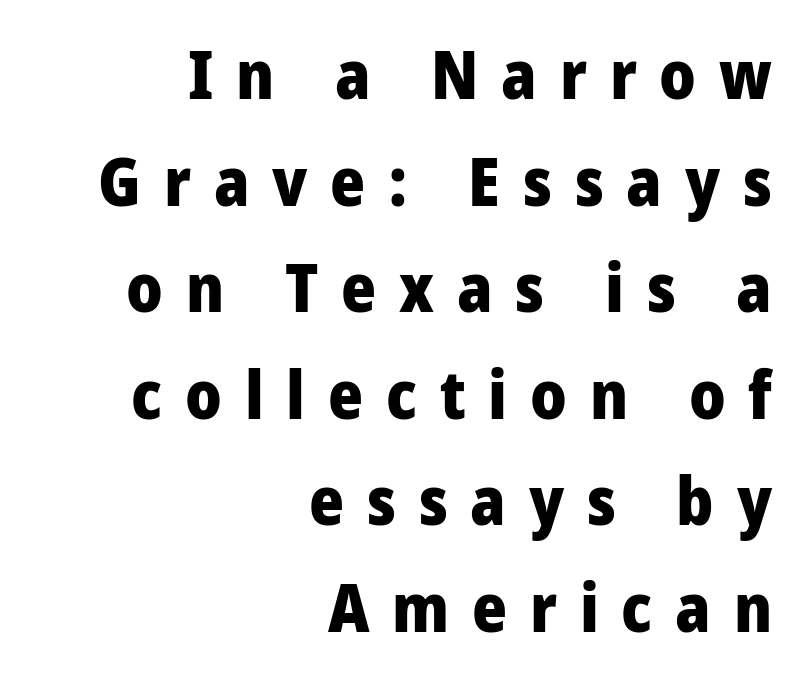
{"serif": "no", "italic": "no", "bold": "yes", "weight": "heavy", "width": "condensed", "stroke_contrast": "low", "x_height": "large", "monospaced": "no", "underline": "no", "align": "right", "line_spacing": "normal", "line_spacing_ratio": 1.59, "letter_spacing": "wide", "letter_spacing_em": 0.34, "glyph_px": 67}
